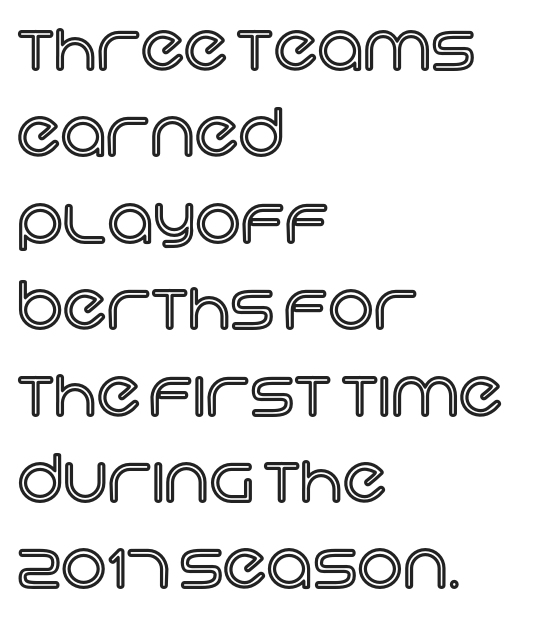
Do the characters align in a grid? No, the font is proportional. In terms of posture, this sample is upright. Is the letter spacing exaggerated? No — it looks like the ordinary default. Compared with typical paragraphs, the rows here are spaced about the same. The lines are quadded left.
